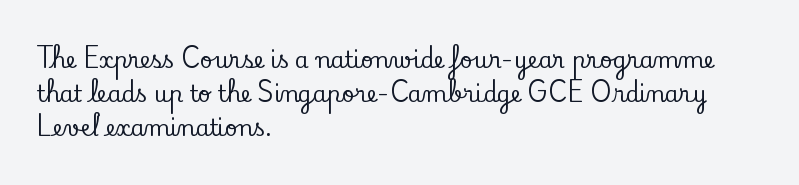
Students, observe: this is what conventionally led text looks like. This sample uses an upright cut, with every glyph sitting square on the baseline. A clean baseline with only descenders dipping below it. Each word holds together tightly as a unit, with standard inter-letter gaps.
